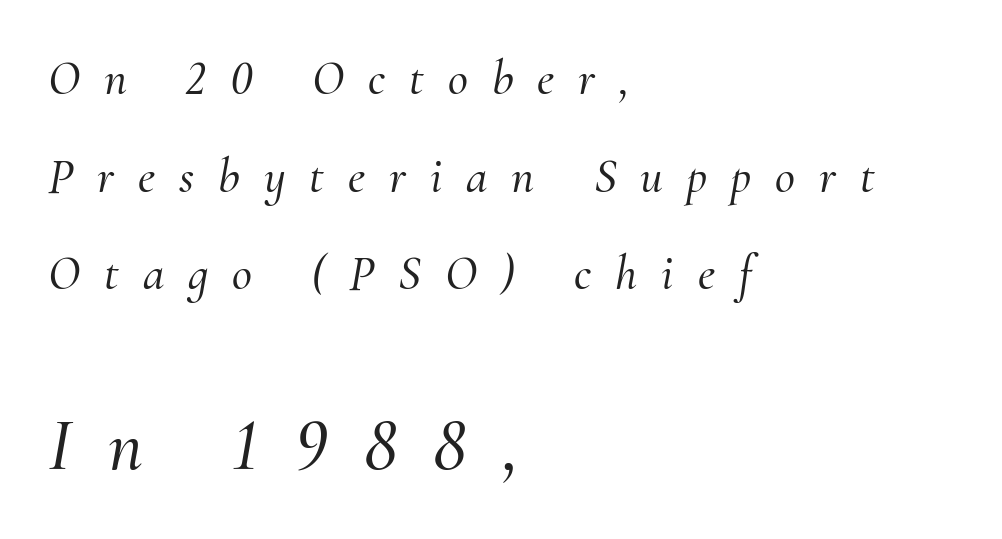
{"serif": "yes", "italic": "yes", "lean": "right", "slant_degrees": 10, "width": "normal", "stroke_contrast": "medium", "x_height": "small", "monospaced": "no", "underline": "no", "align": "left", "line_spacing": "loose", "line_spacing_ratio": 1.99, "letter_spacing": "wide", "letter_spacing_em": 0.49, "larger_block": "second", "size_ratio": 1.51, "glyph_px": 74}
